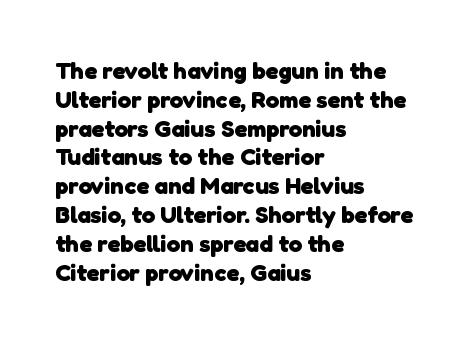
Does extra space separate the letters? No, they use regular spacing. The baseline area is clear. Set as a true bold cut, around the 700 mark. These lines stack with their left ends in a neat column.
